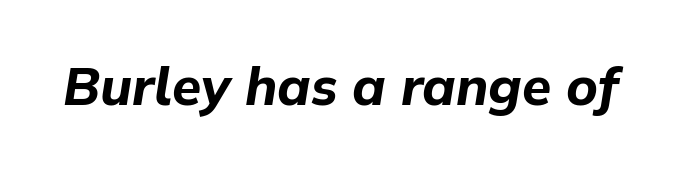
Q: Is the text bold? A: Yes.
Q: Is the text italic (slanted)? A: Yes, it leans right by about 9 degrees.
Q: Is the text underlined? A: No.
Q: Is the spacing between letters normal or unusually wide? A: Normal.
Q: Width (condensed, normal, or wide)? A: Normal.
Q: Stroke contrast? A: Low.
Q: x-height? A: Medium.
Q: Monospaced? A: No.
